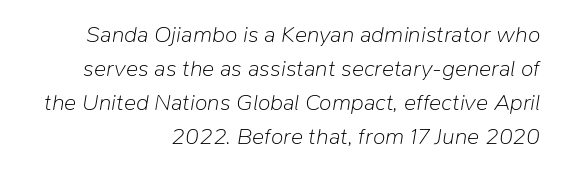
Q: Is the text bold? A: No.
Q: Is the text italic (slanted)? A: Yes, it leans right by about 9 degrees.
Q: Is the text underlined? A: No.
Q: How is the paragraph aligned? A: Right-aligned.
Q: Is the spacing between letters normal or unusually wide? A: Normal.
Q: Is the spacing between lines tight, normal or loose? A: Normal.
